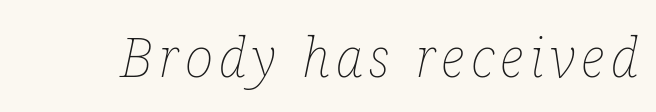
Q: Is the text bold? A: No.
Q: Is the text italic (slanted)? A: Yes, it leans right by about 12 degrees.
Q: Is the text underlined? A: No.
Q: Width (condensed, normal, or wide)? A: Condensed.
Q: Stroke contrast? A: Low.
Q: x-height? A: Medium.
Q: Monospaced? A: No.
